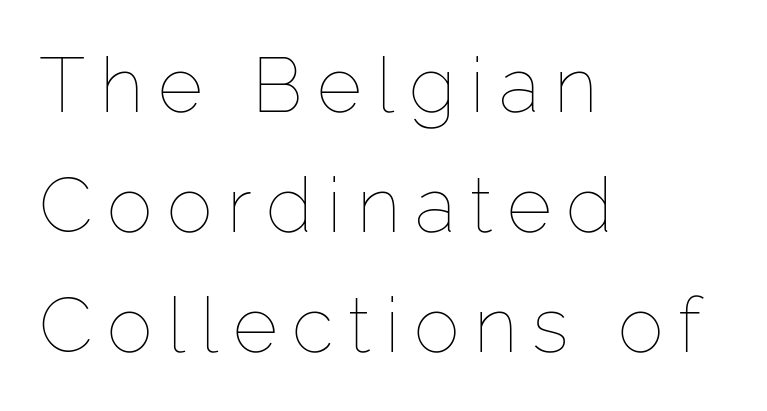
{"italic": "no", "bold": "no", "weight": "thin", "width": "normal", "stroke_contrast": "low", "x_height": "medium", "monospaced": "no", "underline": "no", "align": "left", "line_spacing": "normal", "line_spacing_ratio": 1.56, "glyph_px": 77}
